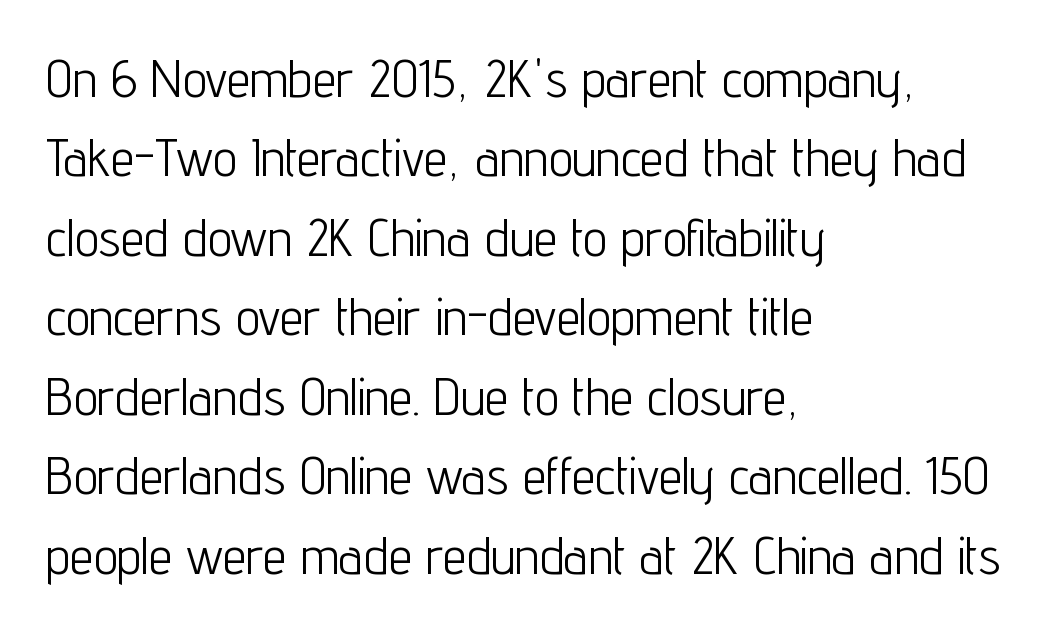
{"serif": "no", "italic": "no", "bold": "no", "weight": "light", "width": "condensed", "stroke_contrast": "low", "x_height": "medium", "monospaced": "no", "underline": "no", "align": "left", "line_spacing": "normal", "line_spacing_ratio": 1.5, "letter_spacing": "normal", "letter_spacing_em": 0.0, "glyph_px": 53}
